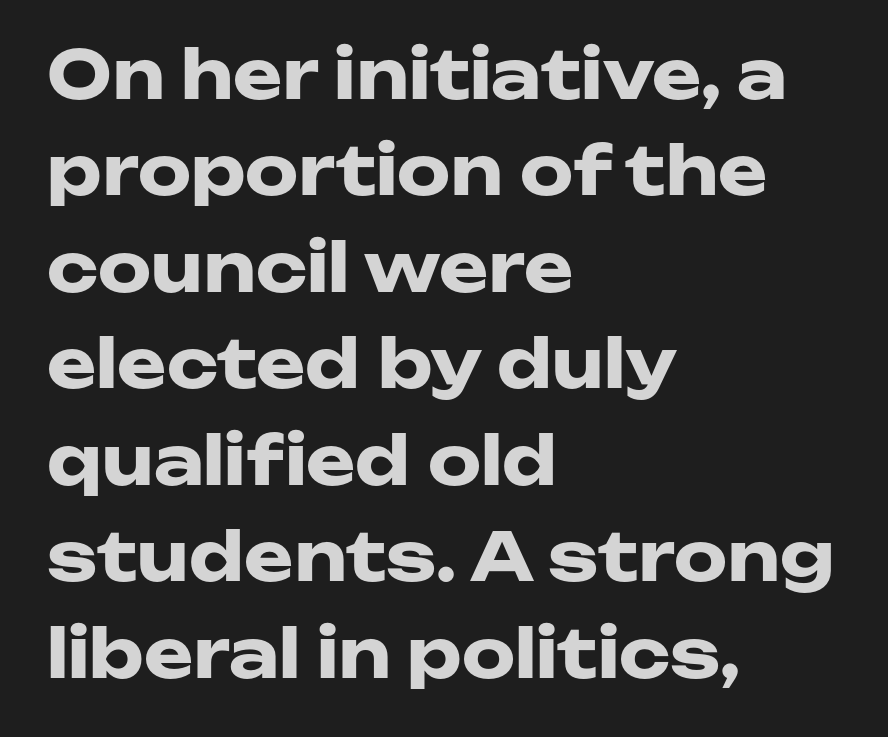
The image shows 67 px heavy, wide sans-serif type, upright; set left-aligned, normal line spacing (1.44x), normal letter spacing, not underlined; low stroke contrast and a medium x-height.
